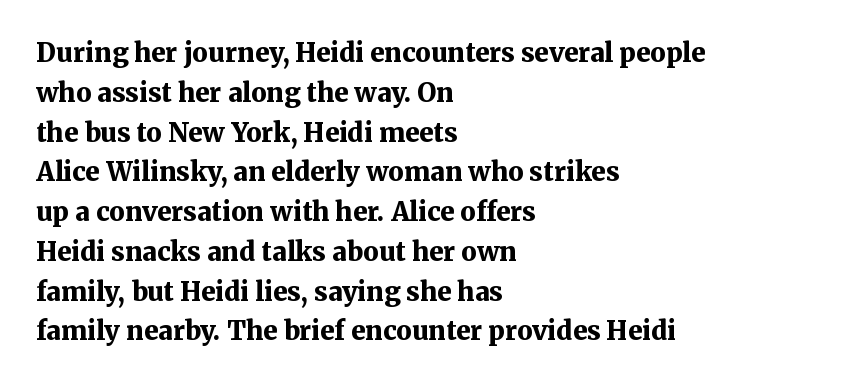
Q: Is the text bold? A: Yes.
Q: Is the text italic (slanted)? A: No, it is upright.
Q: Is the text underlined? A: No.
Q: How is the paragraph aligned? A: Left-aligned.
Q: Is the spacing between letters normal or unusually wide? A: Normal.
Q: Is the spacing between lines tight, normal or loose? A: Normal.
